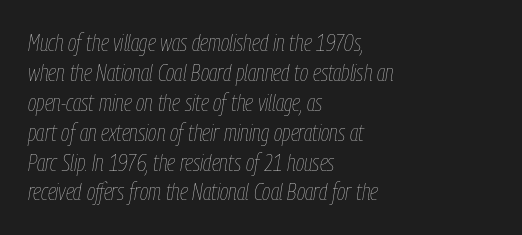
Q: Is the text bold? A: No.
Q: Is the text italic (slanted)? A: Yes, it leans right by about 9 degrees.
Q: Is the text underlined? A: No.
Q: How is the paragraph aligned? A: Left-aligned.
Q: Is the spacing between letters normal or unusually wide? A: Normal.
Q: Is the spacing between lines tight, normal or loose? A: Normal.
